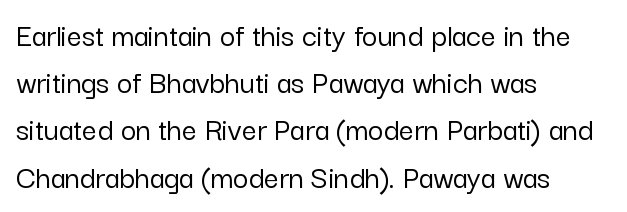
Q: Is the text italic (slanted)? A: No, it is upright.
Q: Is the typeface a serif or a sans-serif typeface? A: Sans-serif.
Q: Is the text underlined? A: No.
Q: How is the paragraph aligned? A: Left-aligned.
Q: Is the spacing between letters normal or unusually wide? A: Normal.
Q: Is the spacing between lines tight, normal or loose? A: Normal.
Q: Width (condensed, normal, or wide)? A: Normal.
Q: Stroke contrast? A: Low.
Q: x-height? A: Medium.
Q: Monospaced? A: No.
